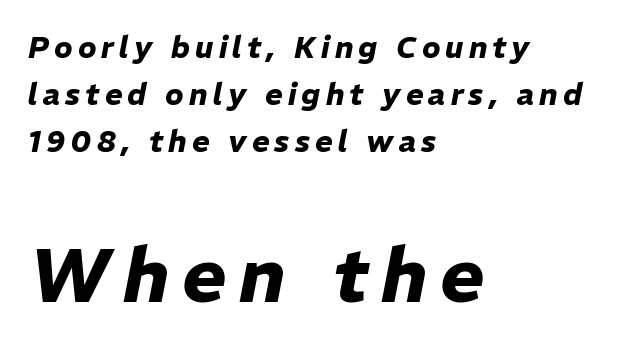
Q: Is the text bold? A: Yes.
Q: Is the text italic (slanted)? A: Yes, it leans right by about 11 degrees.
Q: Is the text underlined? A: No.
Q: How is the paragraph aligned? A: Left-aligned.
Q: Is the spacing between lines tight, normal or loose? A: Normal.
Q: Which block of text is set in a larger size, the first (top) or the second (bottom)? A: The second (bottom) one.
Q: Width (condensed, normal, or wide)? A: Normal.
Q: Stroke contrast? A: Low.
Q: x-height? A: Medium.
Q: Monospaced? A: No.
